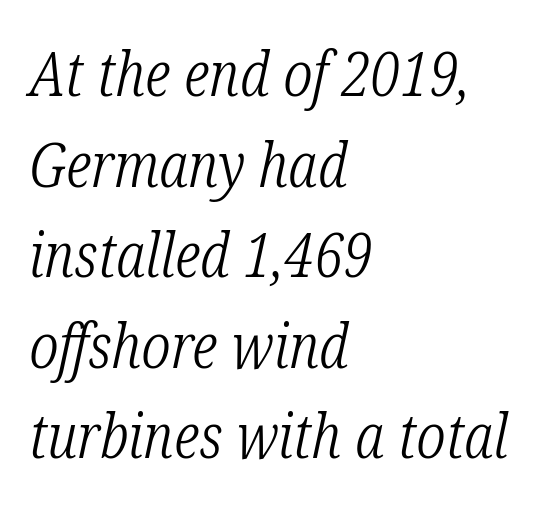
Q: Is the text bold? A: No.
Q: Is the text italic (slanted)? A: Yes, it leans right by about 12 degrees.
Q: Is the typeface a serif or a sans-serif typeface? A: Serif.
Q: Is the text underlined? A: No.
Q: How is the paragraph aligned? A: Left-aligned.
Q: Is the spacing between letters normal or unusually wide? A: Normal.
Q: Is the spacing between lines tight, normal or loose? A: Normal.
Q: Width (condensed, normal, or wide)? A: Condensed.
Q: Stroke contrast? A: Low.
Q: x-height? A: Medium.
Q: Monospaced? A: No.
